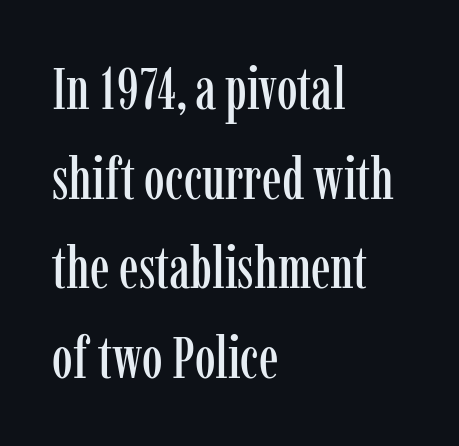
The image shows 59 px condensed serif type, upright; set left-aligned, normal line spacing (1.52x), normal letter spacing, not underlined; low stroke contrast and a medium x-height.
